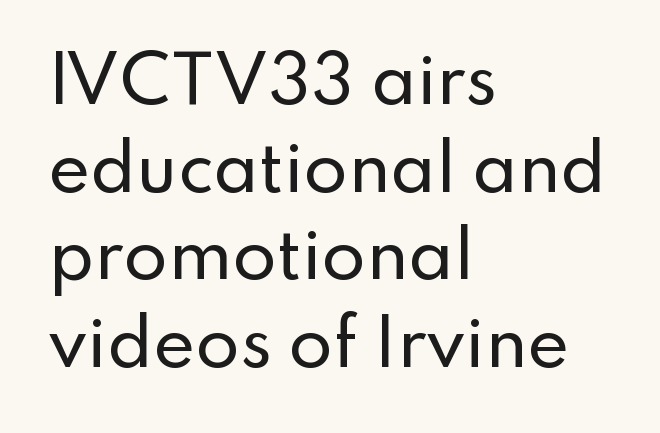
Q: Is the text italic (slanted)? A: No, it is upright.
Q: Is the typeface a serif or a sans-serif typeface? A: Sans-serif.
Q: Is the text underlined? A: No.
Q: How is the paragraph aligned? A: Left-aligned.
Q: Is the spacing between letters normal or unusually wide? A: Normal.
Q: Is the spacing between lines tight, normal or loose? A: Normal.
Q: Width (condensed, normal, or wide)? A: Normal.
Q: Stroke contrast? A: Low.
Q: x-height? A: Small.
Q: Monospaced? A: No.
